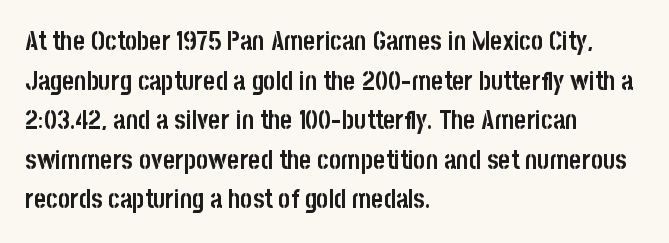
Line spacing here is normal. Words float on clear page, feet unadorned. Each glyph is drawn with heavy, bold strokes. There is no visible air inserted between adjacent glyphs. These lines are set flush left with a ragged right edge. This is roman type, the default non-slanted kind.
